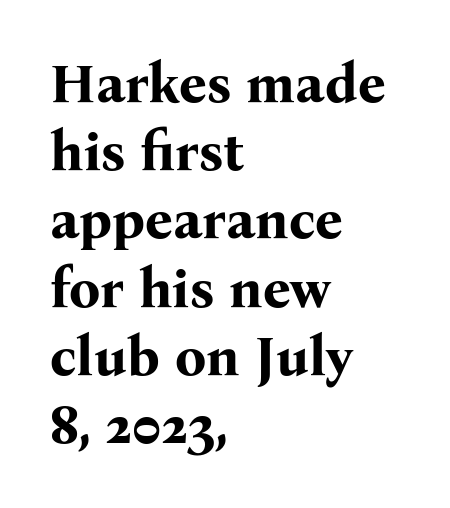
Q: Is the text bold? A: Yes.
Q: Is the text italic (slanted)? A: No, it is upright.
Q: Is the typeface a serif or a sans-serif typeface? A: Serif.
Q: Is the text underlined? A: No.
Q: How is the paragraph aligned? A: Left-aligned.
Q: Is the spacing between letters normal or unusually wide? A: Normal.
Q: Width (condensed, normal, or wide)? A: Normal.
Q: Stroke contrast? A: Medium.
Q: x-height? A: Medium.
Q: Monospaced? A: No.
